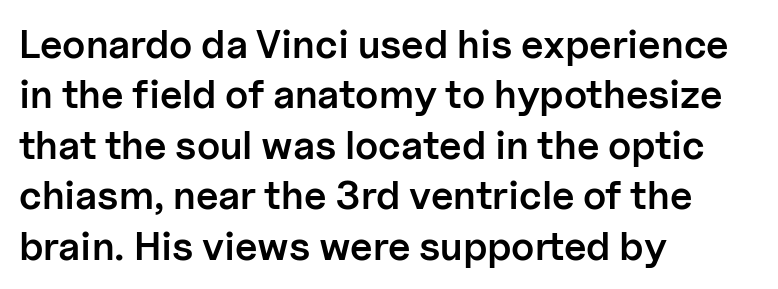
The image shows 40 px semibold sans-serif type, upright; set left-aligned, normal line spacing (1.26x), normal letter spacing, not underlined; low stroke contrast and a medium x-height.
